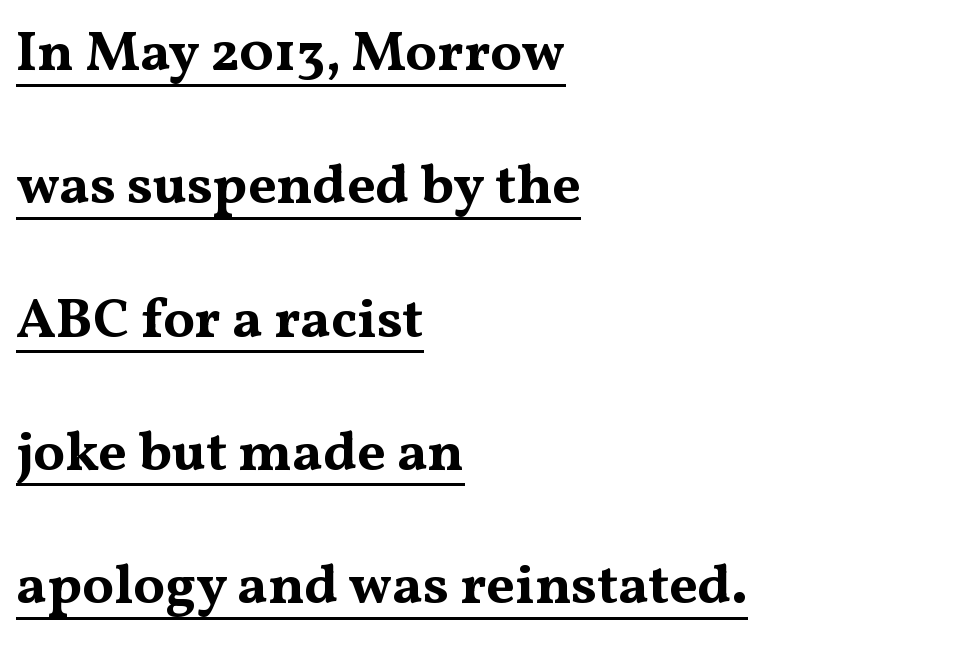
Reading down the block, your eye returns to a fixed left position each line. Underlining? Definitely there. Look at the bottom of the vertical strokes: they flare into serifs here. The face used here is rendered with its standard letterfit. Each letter keeps its own natural width here, so spacing adapts to shape.
